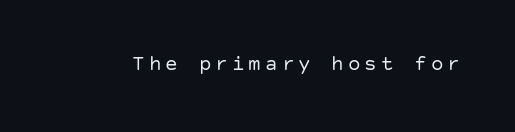
Nope, not italic — everything's standing straight. Weight: regular or lighter. This rendering features lettering with no underline.
